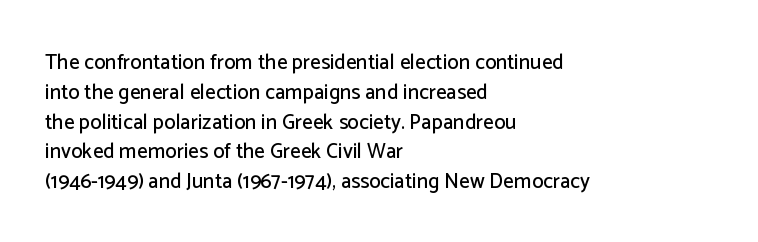
Which margin do the lines hug? The left one — the right edge is uneven. The letters stand upright; this is a roman face. Any mark beneath the type? The region is blank. The space between consecutive lines is moderate. No extra tracking has been applied to these lines.
